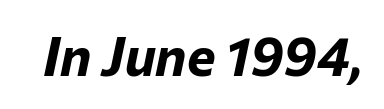
Bare-footed words on every line. Here the designer chose a conventional face with non-uniform glyph widths. These lines keep a tight, regular rhythm from letter to letter. If you drew a line through each stem, it would be angled.
